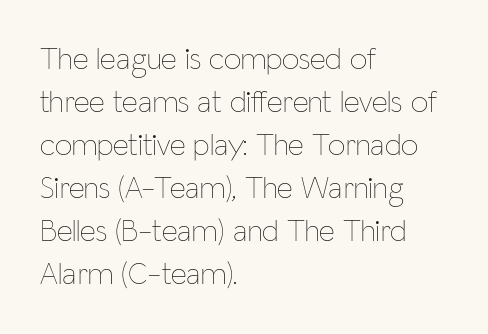
{"italic": "no", "bold": "no", "weight": "thin", "width": "condensed", "stroke_contrast": "low", "x_height": "medium", "monospaced": "no", "underline": "no", "align": "left", "line_spacing": "normal", "line_spacing_ratio": 1.39, "letter_spacing": "normal", "letter_spacing_em": 0.0, "glyph_px": 31}
